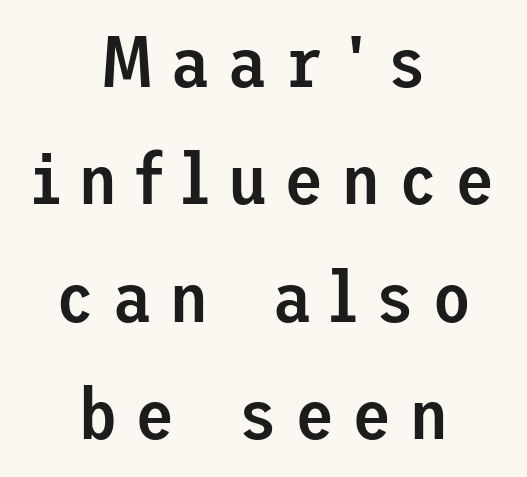
The image shows 72 px semibold sans-serif type, upright; set centered, normal line spacing (1.63x), unusually wide letter spacing (+0.24 em), not underlined; low stroke contrast and a medium x-height.
